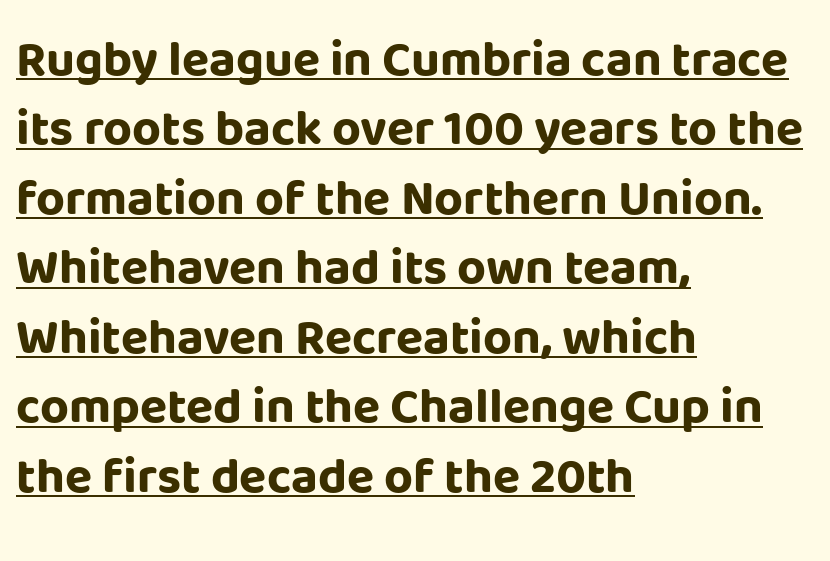
Stroke thickness is high; the sample reads as a true bold. Does a line run under the words? Yes, clearly. The tracking reads as untouched default to a designer's eye. Every stem runs plumb, perpendicular to the baseline. What's the leading like? Ordinary, nothing unusual.
